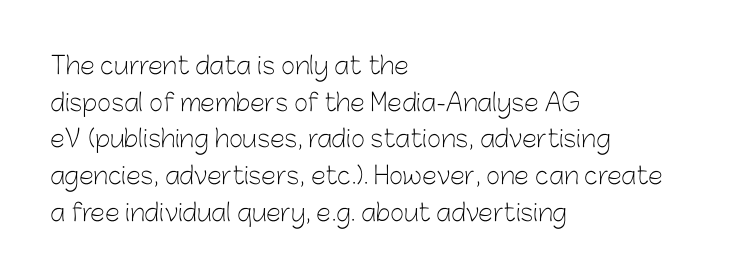
Q: Is the text bold? A: No.
Q: Is the text italic (slanted)? A: No, it is upright.
Q: Is the text underlined? A: No.
Q: How is the paragraph aligned? A: Left-aligned.
Q: Is the spacing between letters normal or unusually wide? A: Normal.
Q: Is the spacing between lines tight, normal or loose? A: Normal.
